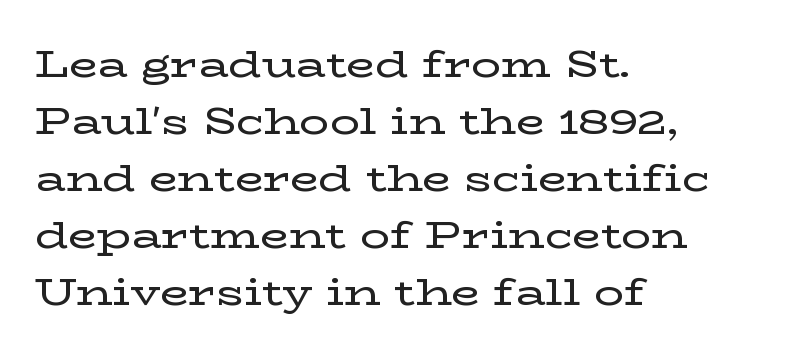
The image shows 37 px wide serif type, upright; set left-aligned, normal line spacing (1.54x), normal letter spacing, not underlined; low stroke contrast and a medium x-height.
